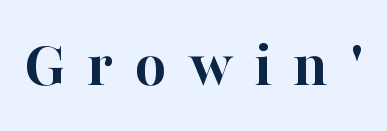
Q: Is the text bold? A: Yes.
Q: Is the text italic (slanted)? A: No, it is upright.
Q: Is the typeface a serif or a sans-serif typeface? A: Serif.
Q: Is the text underlined? A: No.
Q: Is the spacing between letters normal or unusually wide? A: Unusually wide.
Q: Width (condensed, normal, or wide)? A: Normal.
Q: Stroke contrast? A: High.
Q: x-height? A: Medium.
Q: Monospaced? A: No.
